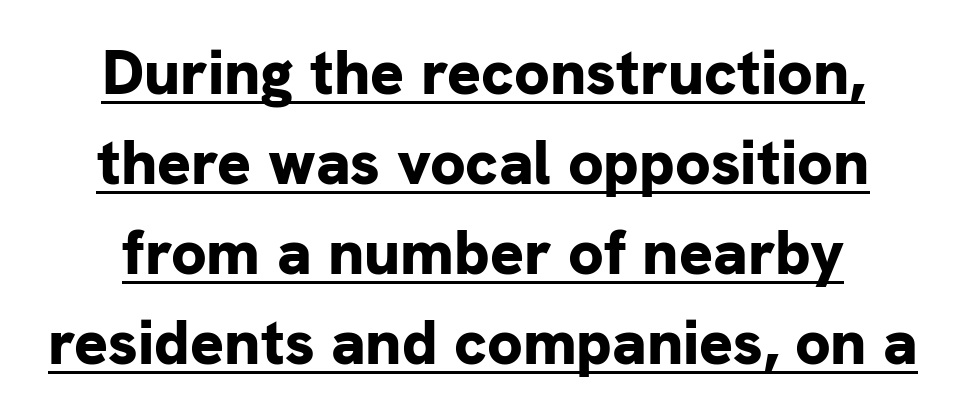
{"serif": "no", "italic": "no", "bold": "yes", "weight": "bold", "width": "normal", "stroke_contrast": "low", "x_height": "medium", "monospaced": "no", "underline": "yes", "align": "center", "line_spacing": "normal", "line_spacing_ratio": 1.43, "letter_spacing": "normal", "letter_spacing_em": 0.0, "glyph_px": 63}
